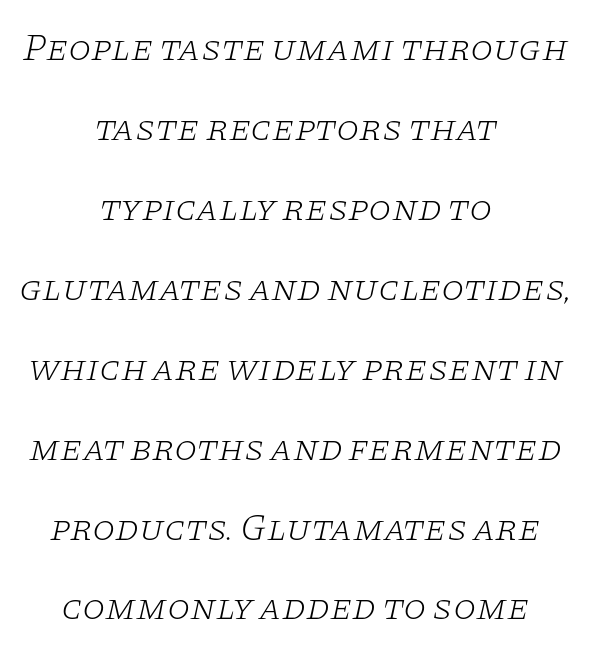
The image shows 37 px light, wide serif type, italic (leaning right); set centered, loose line spacing (2.16x), normal letter spacing, not underlined; low stroke contrast and a large x-height.
